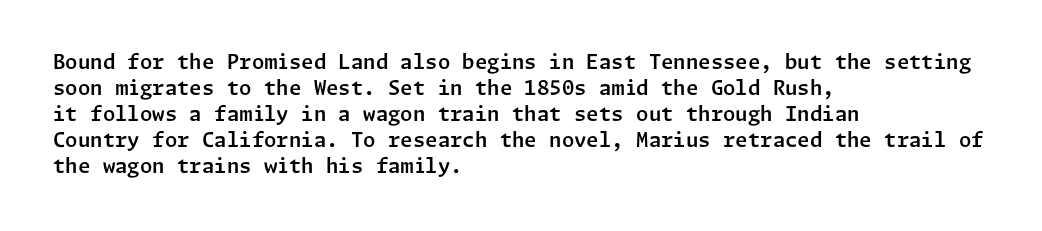
{"italic": "no", "underline": "no", "align": "left", "line_spacing": "normal", "line_spacing_ratio": 1.3, "letter_spacing": "normal", "letter_spacing_em": 0.0, "glyph_px": 20}
